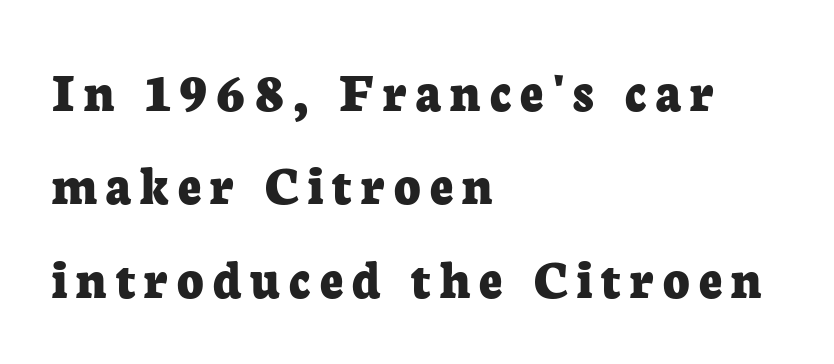
The image shows 57 px bold serif type, upright; set left-aligned, normal line spacing (1.64x), not underlined; low stroke contrast and a medium x-height.
